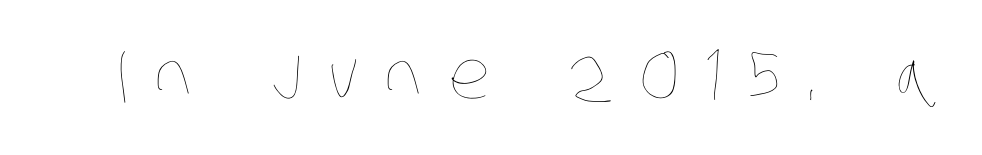
The image shows 66 px thin, condensed type; set unusually wide letter spacing (+0.39 em), not underlined; low stroke contrast and a large x-height.
